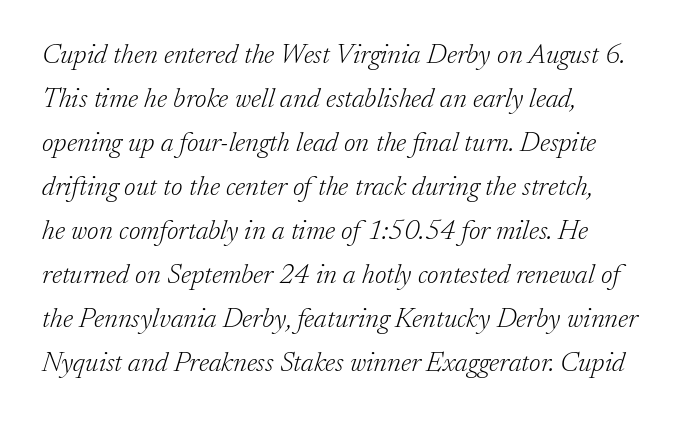
Q: Is the text bold? A: No.
Q: Is the text italic (slanted)? A: Yes, it leans right by about 17 degrees.
Q: Is the typeface a serif or a sans-serif typeface? A: Serif.
Q: Is the text underlined? A: No.
Q: How is the paragraph aligned? A: Left-aligned.
Q: Is the spacing between letters normal or unusually wide? A: Normal.
Q: Is the spacing between lines tight, normal or loose? A: Normal.
Q: Width (condensed, normal, or wide)? A: Normal.
Q: Stroke contrast? A: Low.
Q: x-height? A: Small.
Q: Monospaced? A: No.
